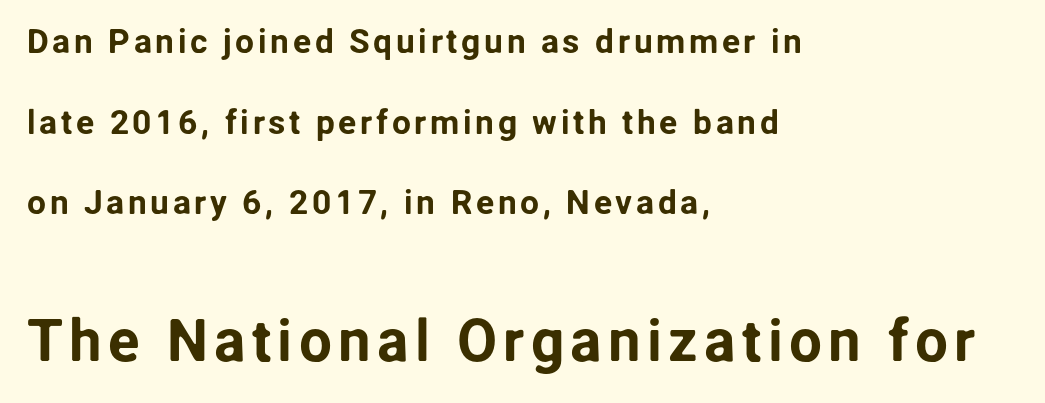
{"serif": "no", "italic": "no", "width": "normal", "stroke_contrast": "low", "x_height": "medium", "monospaced": "no", "underline": "no", "align": "left", "line_spacing": "loose", "line_spacing_ratio": 2.37, "larger_block": "second", "size_ratio": 1.74, "glyph_px": 59}
